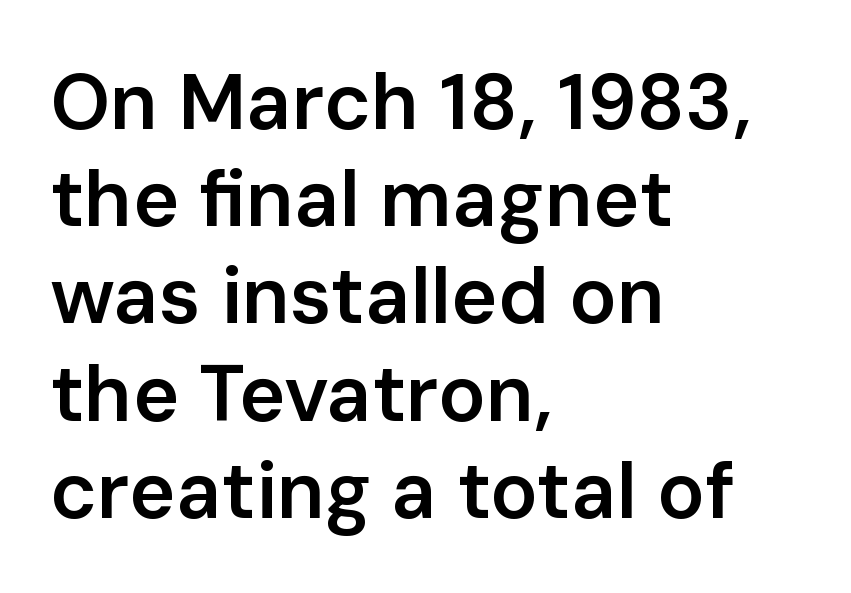
The image shows 79 px semibold sans-serif type, upright; set left-aligned, line spacing 1.23x, normal letter spacing, not underlined; low stroke contrast and a medium x-height.
